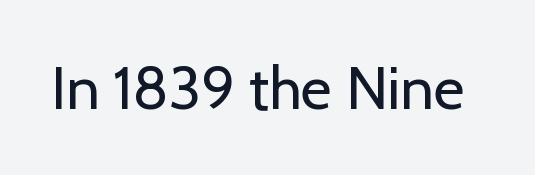
The image shows 60 px regular-weight sans-serif type, upright; set normal letter spacing, not underlined; low stroke contrast and a medium x-height.
